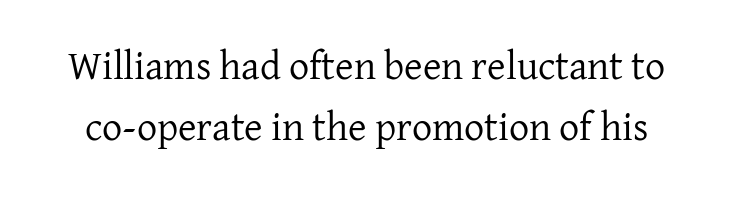
A typesetter would call this zero additional tracking. This block has exactly the height ordinary leading produces. Just letters on the line, the space beneath them empty. Yep, those are serifs on the letters.
